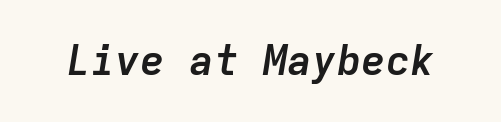
The image shows 41 px semibold type, italic (leaning right), monospaced; set normal letter spacing, not underlined; low stroke contrast and a medium x-height.
